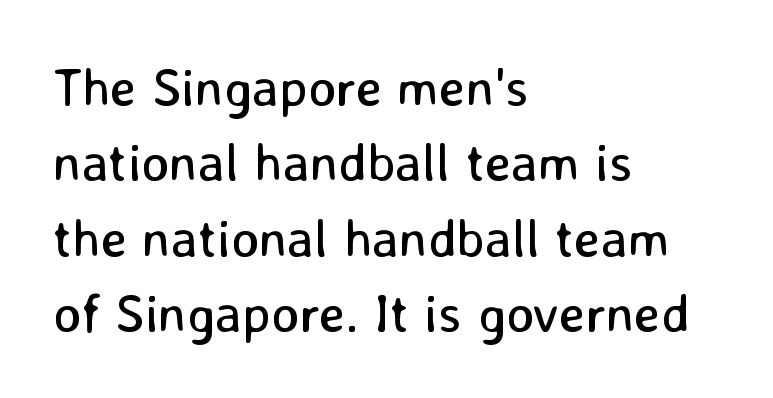
Is this a fixed-width face? No — the glyphs have proportional, varying widths. A typesetter would call this zero additional tracking. Nothing sits at the stroke ends, so this counts as sans-serif. The leading is moderate, giving the passage an even texture.
